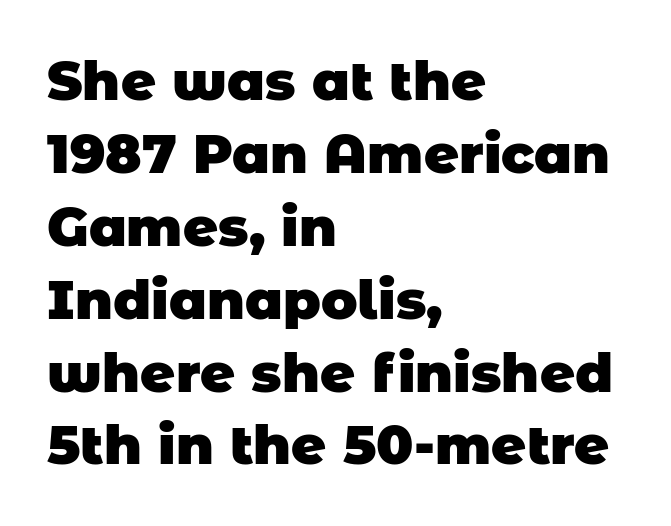
Examine the stroke ends and you'll find no serifs. Summary of vertical rhythm: regular, with standard interline spacing. Note the varied advance widths — an 'i' is clearly narrower than an 'm'. Caption: multi-line text, flush left, ragged right.
